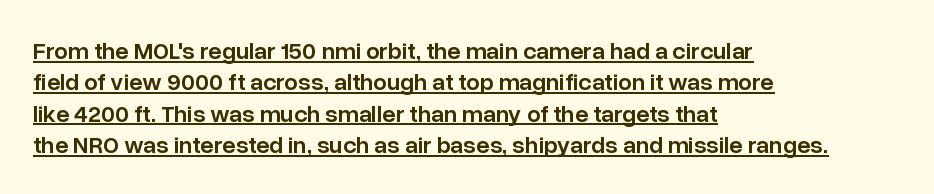
Does the weight exceed regular? Yes, but only to semibold. These lines sit exactly where default settings would place them. These lines stack with their left ends in a neat column. What decoration does the sample have? An underline. Rendered with straight, roman letterforms. This rendering leaves character spacing at its baseline value.
